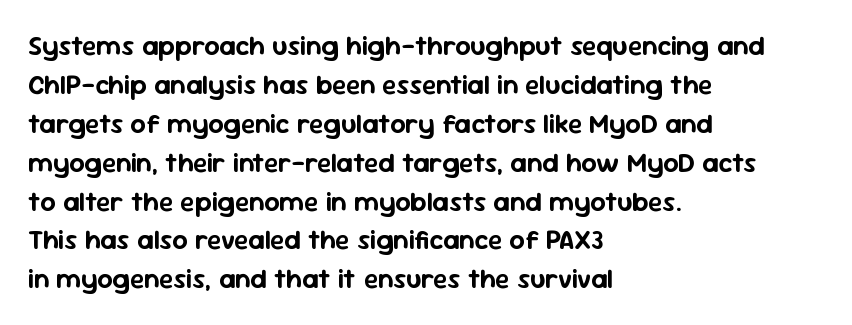
This block has exactly the height ordinary leading produces. The specimen reads as upright at a glance. Letters rest on an invisible, unmarked baseline. Compared with typical body copy, the letter spacing here is the same.
